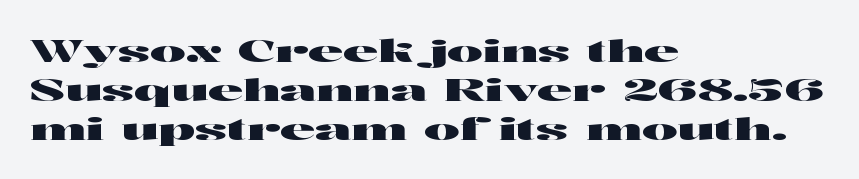
{"serif": "no", "italic": "no", "width": "wide", "stroke_contrast": "high", "x_height": "medium", "monospaced": "no", "underline": "no", "align": "left", "line_spacing": "normal", "line_spacing_ratio": 1.3, "letter_spacing": "normal", "letter_spacing_em": 0.0, "glyph_px": 30}
